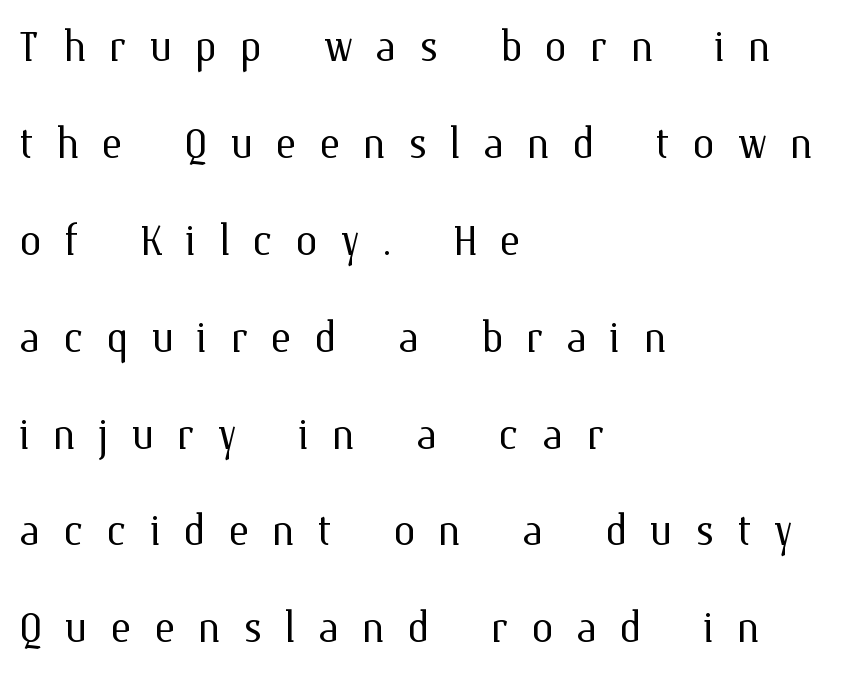
This is the regular roman posture of the typeface. A typesetter would call this proportional, since set widths differ per character. The space directly below the letters is spotless. Think standard paragraph weight, or any step lighter than that. The face used here is rendered with a markedly widened letterfit.
